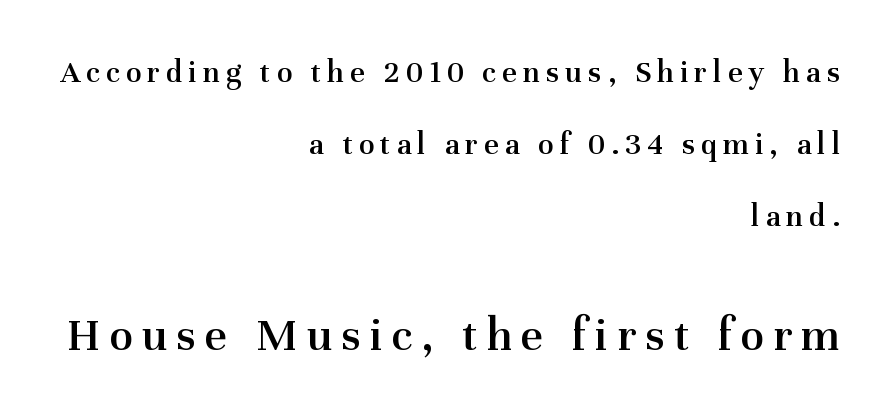
Each glyph is drawn with semibold strokes, heavier than normal yet not fully bold. Spacing verdict: proportional, widths tailored to each character. The gap between lines stays unmarked. These lines are composed in type with serifs.
